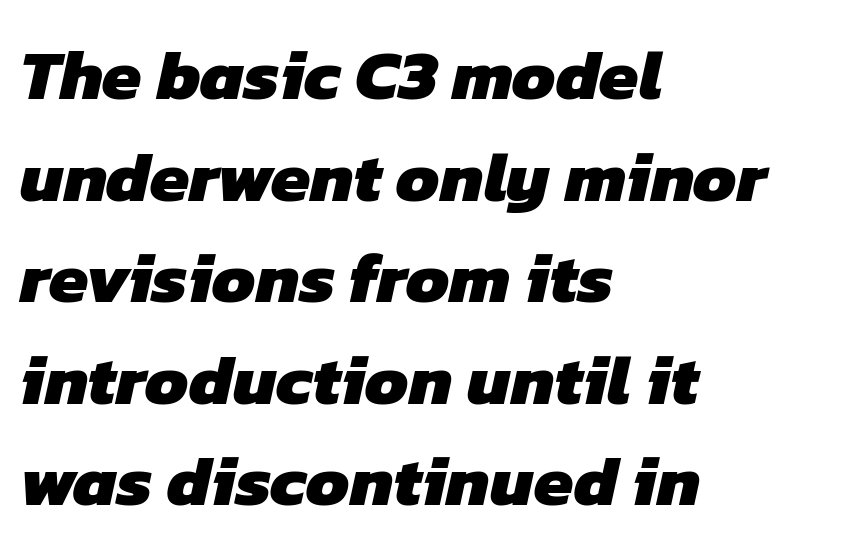
Q: Is the text bold? A: Yes.
Q: Is the typeface a serif or a sans-serif typeface? A: Sans-serif.
Q: Is the text underlined? A: No.
Q: How is the paragraph aligned? A: Left-aligned.
Q: Is the spacing between letters normal or unusually wide? A: Normal.
Q: Is the spacing between lines tight, normal or loose? A: Normal.
Q: Width (condensed, normal, or wide)? A: Normal.
Q: Stroke contrast? A: Low.
Q: x-height? A: Medium.
Q: Monospaced? A: No.
